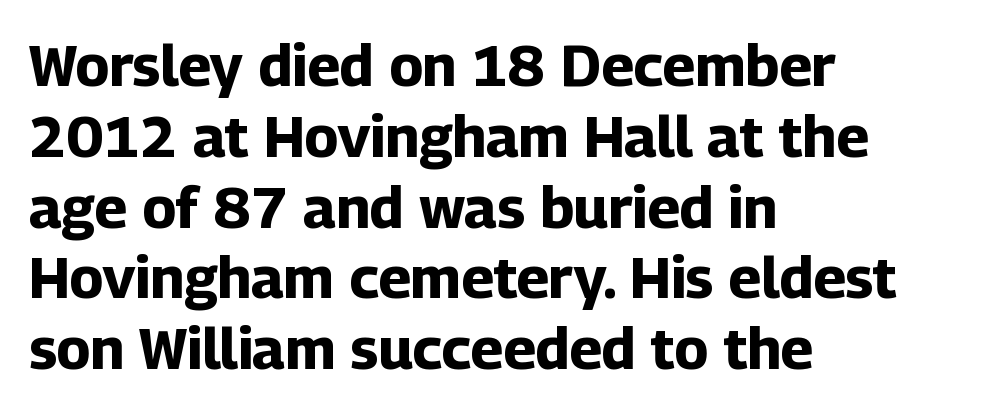
The area under the type is left untouched. In CSS terms this would be text-align: left. Its strokes are broad and dark, the hallmark of bold type. Short note: letters normally spaced. Serif or sans? Sans — the stroke terminals are bare. Character widths vary here, with narrow letters taking less room than wide ones.
